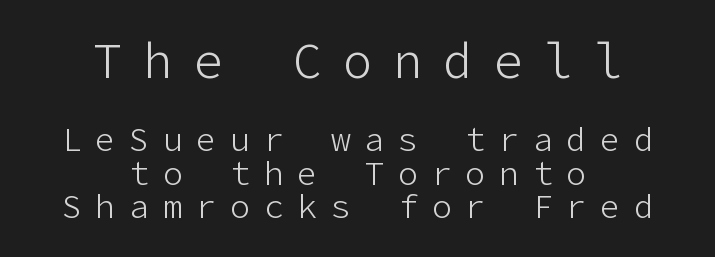
The image shows 49 px light sans-serif type, upright; set centered, tight line spacing (1.02x), unusually wide letter spacing (+0.42 em), not underlined; the first (top) block is 1.48x larger; low stroke contrast and a medium x-height.
